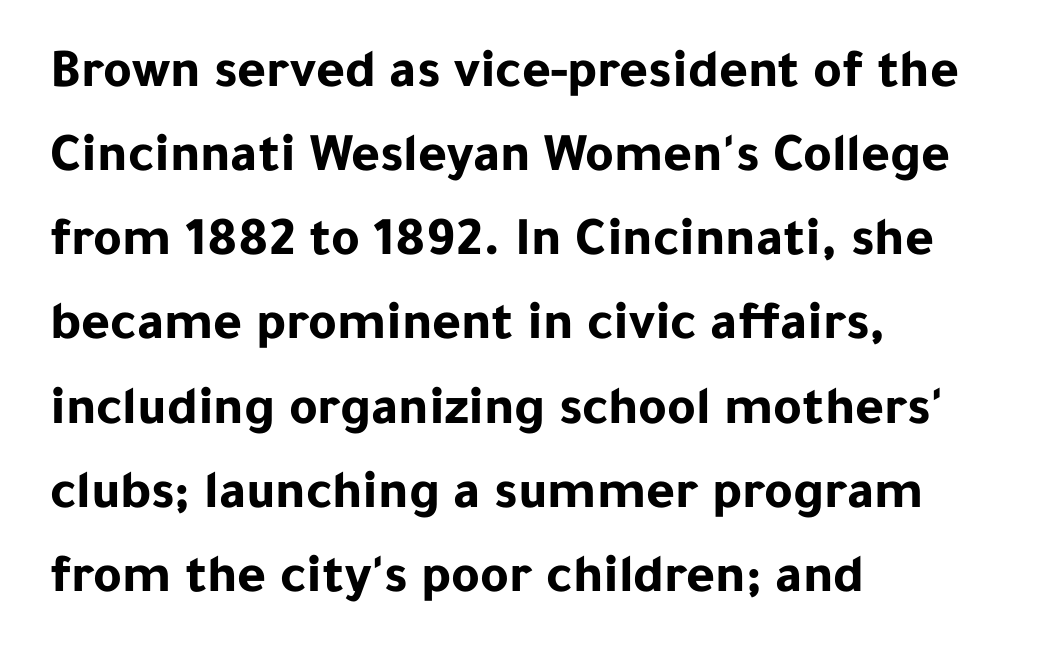
Decoration check: the copy has no underline. A roman cut, with each character standing at attention. You can tell from the bare stems that sans-serif type was used. I'd describe the lettering as bold — thick and assertive. The passage shown stacks its lines at a standard gap.
